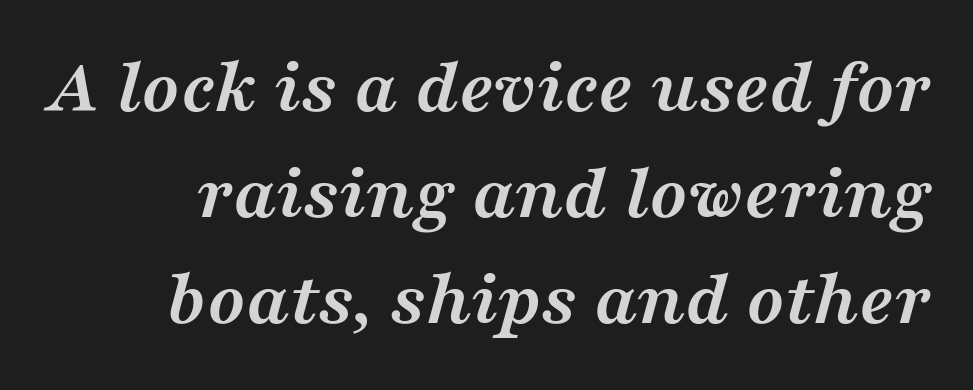
The image shows 78 px semibold, wide serif type, italic (leaning right); set normal line spacing (1.36x), normal letter spacing, not underlined; medium stroke contrast and a medium x-height.
